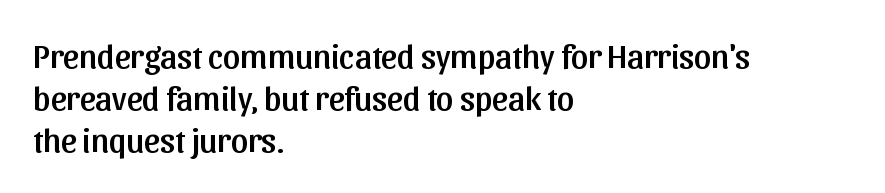
The image shows 34 px sans-serif type, upright; set left-aligned, line spacing 1.24x, normal letter spacing, not underlined; low stroke contrast and a medium x-height.
